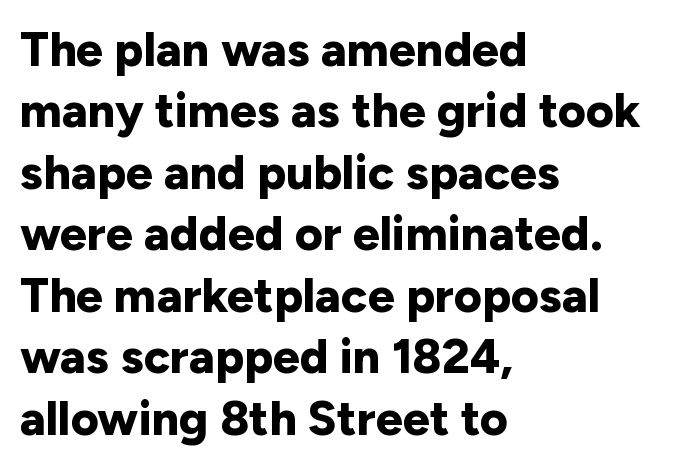
Q: Is the text bold? A: Yes.
Q: Is the text italic (slanted)? A: No, it is upright.
Q: Is the typeface a serif or a sans-serif typeface? A: Sans-serif.
Q: Is the text underlined? A: No.
Q: How is the paragraph aligned? A: Left-aligned.
Q: Is the spacing between letters normal or unusually wide? A: Normal.
Q: Is the spacing between lines tight, normal or loose? A: Normal.
Q: Width (condensed, normal, or wide)? A: Normal.
Q: Stroke contrast? A: Low.
Q: x-height? A: Medium.
Q: Monospaced? A: No.
